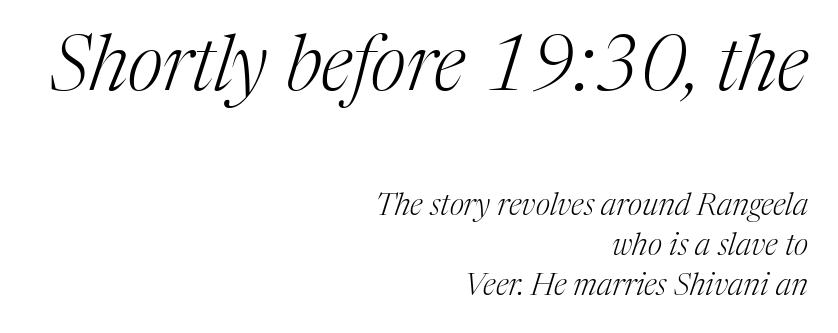
{"serif": "yes", "italic": "yes", "lean": "right", "slant_degrees": 17, "bold": "no", "weight": "light", "width": "normal", "stroke_contrast": "medium", "x_height": "medium", "monospaced": "no", "underline": "no", "align": "right", "line_spacing": "normal", "line_spacing_ratio": 1.29, "letter_spacing": "normal", "letter_spacing_em": 0.0, "larger_block": "first", "size_ratio": 2.48, "glyph_px": 77}
